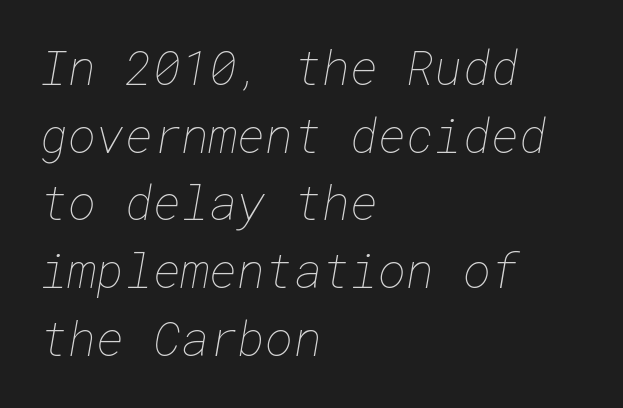
Horizontal alignment here is leftward, the default for most running prose. Rule under the text: the space is simply empty. The letters look calm and open, with moderate or lighter stems. Inter-character spacing is left at the font's built-in metrics. The leading is moderate, giving the passage an even texture.
